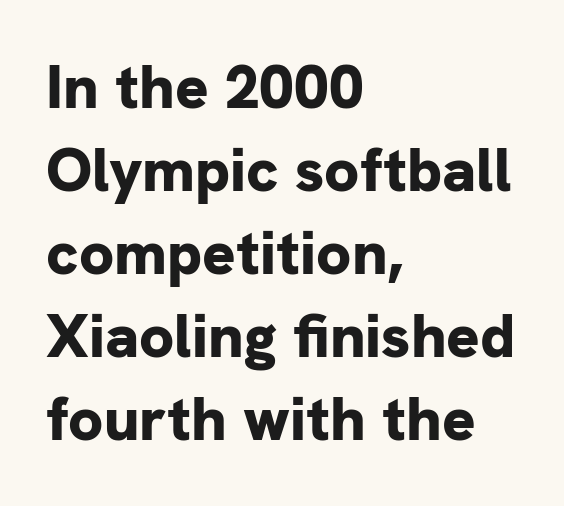
{"serif": "no", "italic": "no", "bold": "yes", "weight": "bold", "width": "normal", "stroke_contrast": "low", "x_height": "medium", "monospaced": "no", "underline": "no", "align": "left", "line_spacing": "normal", "line_spacing_ratio": 1.34, "letter_spacing": "normal", "letter_spacing_em": 0.0, "glyph_px": 62}
